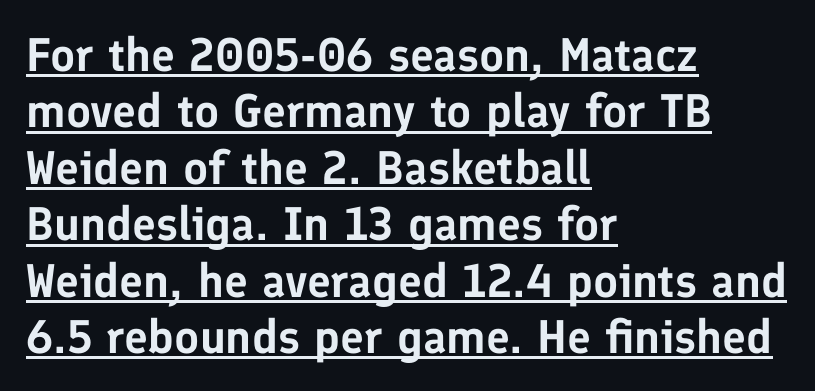
The rendering anchors every line to the left-hand side. Descenders here cross a horizontal rule under the line. In terms of posture, this sample is upright. Look at the tracking — it's just the regular setting, nothing added. A sans-serif font was chosen for this passage. Think of a printed novel: that variable character pitch is what you see here.
